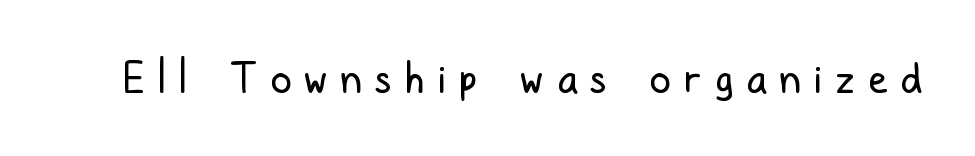
Q: Is the text bold? A: No.
Q: Is the text italic (slanted)? A: No, it is upright.
Q: Is the typeface a serif or a sans-serif typeface? A: Sans-serif.
Q: Is the text underlined? A: No.
Q: Is the spacing between letters normal or unusually wide? A: Unusually wide.
Q: Width (condensed, normal, or wide)? A: Condensed.
Q: Stroke contrast? A: Low.
Q: x-height? A: Medium.
Q: Monospaced? A: No.
